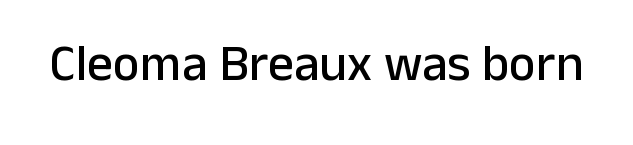
Spacing between characters is what you'd get straight out of the box. The glyphs are unaccompanied by any horizontal stroke below them. Upright lettering throughout. Observe the absence of serifs on each vertical stroke in this sample. Think of a printed novel: that variable character pitch is what you see here.
